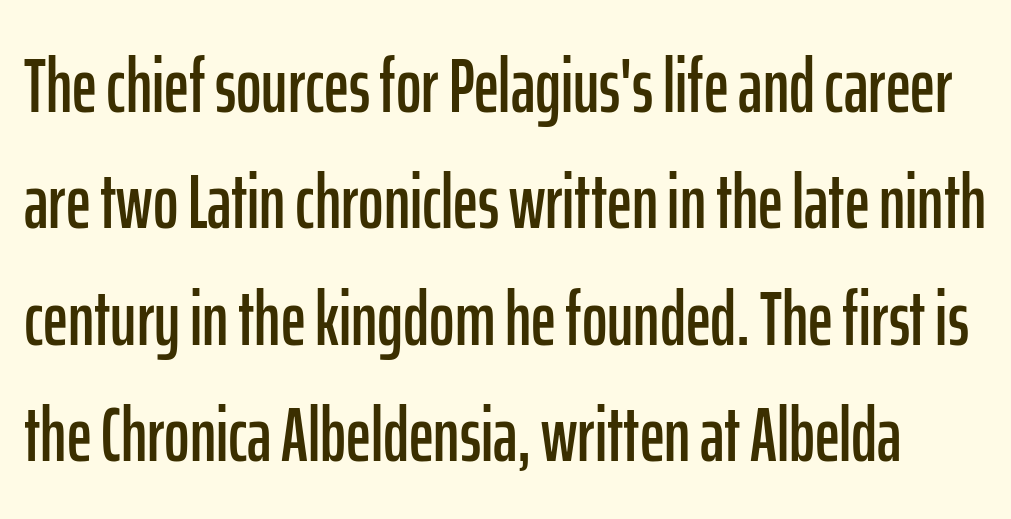
Q: Is the text italic (slanted)? A: No, it is upright.
Q: Is the typeface a serif or a sans-serif typeface? A: Sans-serif.
Q: Is the text underlined? A: No.
Q: Is the spacing between letters normal or unusually wide? A: Normal.
Q: Is the spacing between lines tight, normal or loose? A: Normal.
Q: Width (condensed, normal, or wide)? A: Condensed.
Q: Stroke contrast? A: Low.
Q: x-height? A: Medium.
Q: Monospaced? A: No.
